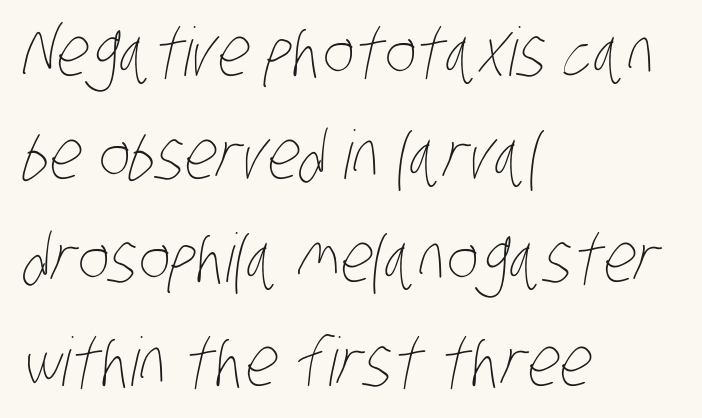
Q: Is the text bold? A: No.
Q: Is the text underlined? A: No.
Q: How is the paragraph aligned? A: Left-aligned.
Q: Is the spacing between letters normal or unusually wide? A: Normal.
Q: Is the spacing between lines tight, normal or loose? A: Normal.
Q: Width (condensed, normal, or wide)? A: Condensed.
Q: Stroke contrast? A: Low.
Q: x-height? A: Large.
Q: Monospaced? A: No.
